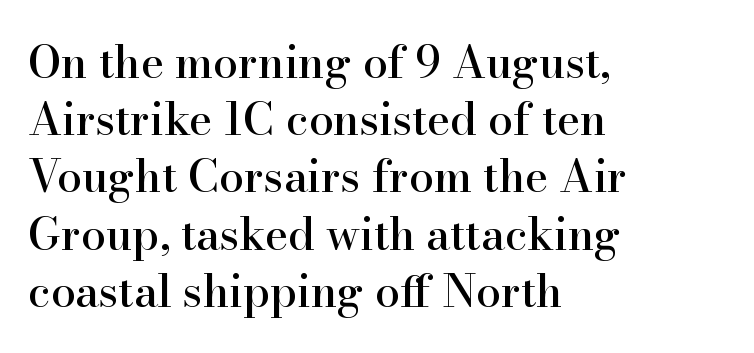
The glyphs are unaccompanied by any horizontal stroke below them. Here the designer chose a conventional face with non-uniform glyph widths. The letters stand upright; this is a roman face. This sample uses plain, unmodified letter spacing.
